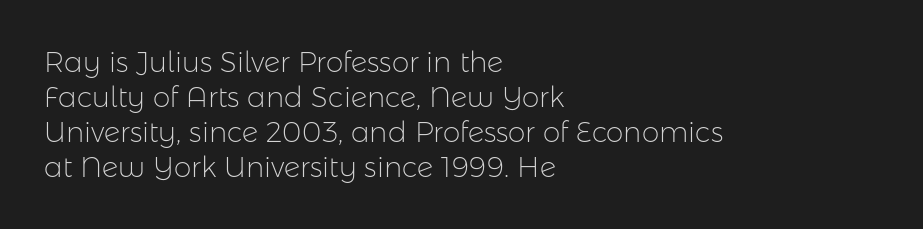
Q: Is the text bold? A: No.
Q: Is the text italic (slanted)? A: No, it is upright.
Q: Is the typeface a serif or a sans-serif typeface? A: Sans-serif.
Q: Is the text underlined? A: No.
Q: How is the paragraph aligned? A: Left-aligned.
Q: Is the spacing between letters normal or unusually wide? A: Normal.
Q: Is the spacing between lines tight, normal or loose? A: Normal.
Q: Width (condensed, normal, or wide)? A: Normal.
Q: Stroke contrast? A: Low.
Q: x-height? A: Medium.
Q: Monospaced? A: No.
